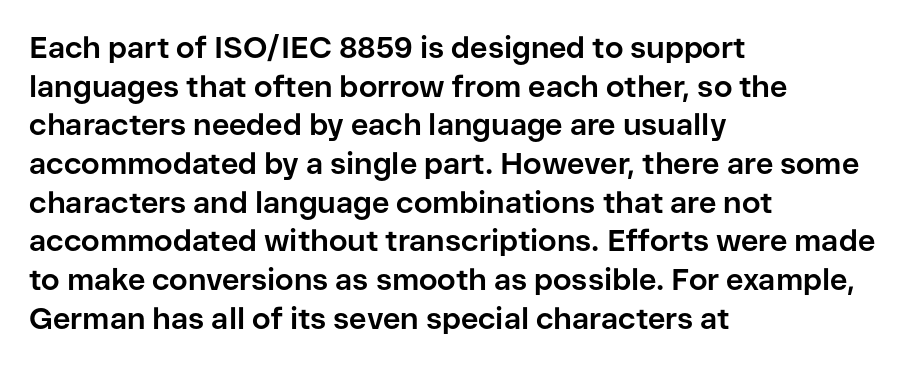
The image shows 30 px bold sans-serif type, upright; set left-aligned, normal line spacing (1.29x), normal letter spacing, not underlined; low stroke contrast and a medium x-height.
